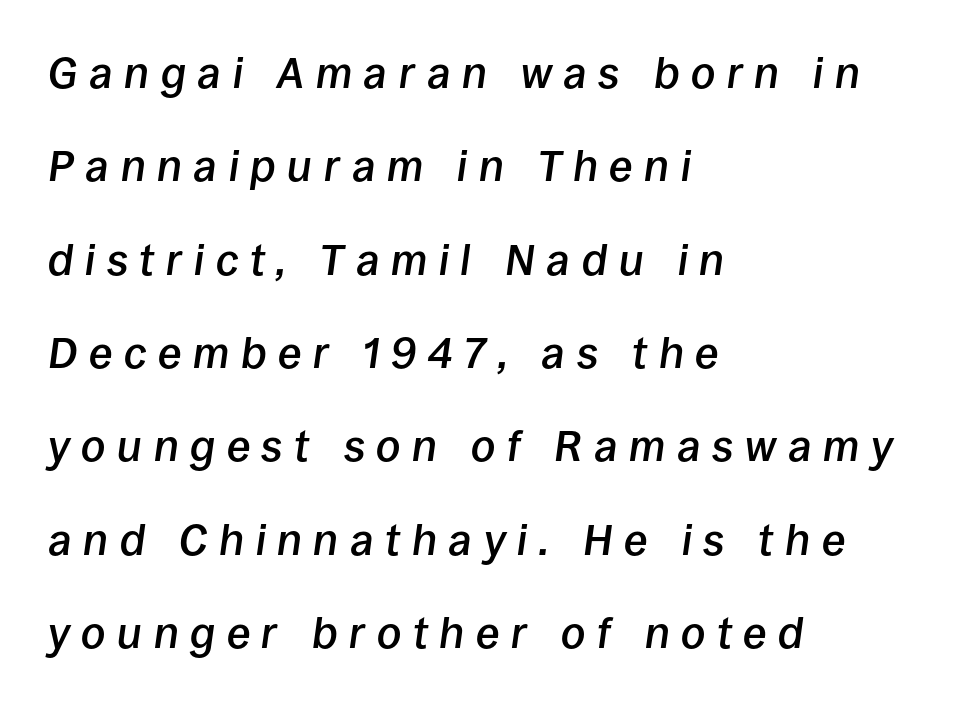
Inter-character spacing is expanded well beyond the font's built-in metrics. A typesetter would call this proportional, since set widths differ per character. The space directly below the letters is spotless. The rendering anchors every line to the left-hand side. Summary of weight: moderately heavy, a semibold.
